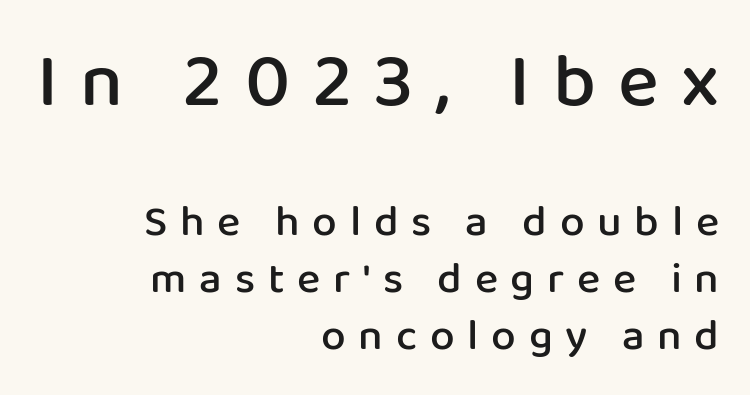
Q: Is the text bold? A: Semi-bold.
Q: Is the text italic (slanted)? A: No, it is upright.
Q: Is the typeface a serif or a sans-serif typeface? A: Sans-serif.
Q: Is the text underlined? A: No.
Q: How is the paragraph aligned? A: Right-aligned.
Q: Is the spacing between letters normal or unusually wide? A: Unusually wide.
Q: Is the spacing between lines tight, normal or loose? A: Normal.
Q: Which block of text is set in a larger size, the first (top) or the second (bottom)? A: The first (top) one.
Q: Width (condensed, normal, or wide)? A: Normal.
Q: Stroke contrast? A: Low.
Q: x-height? A: Medium.
Q: Monospaced? A: No.
